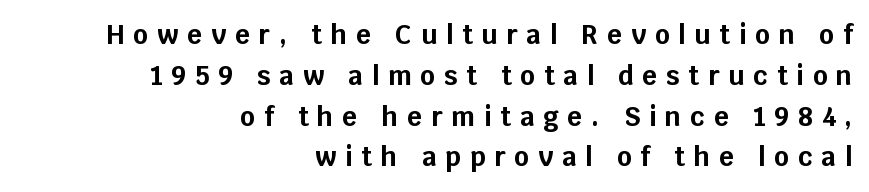
Q: Is the text bold? A: Yes.
Q: Is the text italic (slanted)? A: No, it is upright.
Q: Is the text underlined? A: No.
Q: How is the paragraph aligned? A: Right-aligned.
Q: Is the spacing between letters normal or unusually wide? A: Unusually wide.
Q: Is the spacing between lines tight, normal or loose? A: Normal.
